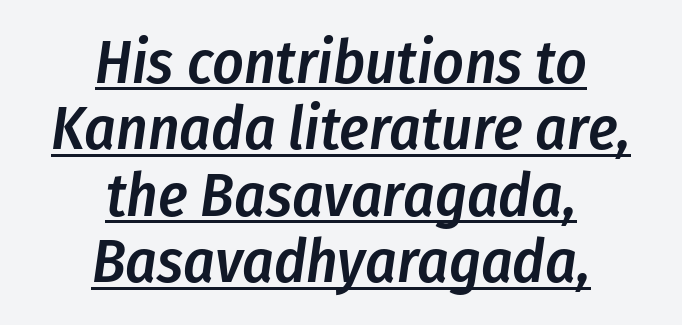
Semibold letterforms, between regular and bold. A typographer would call this underscored text. Notice how descenders almost collide with the ascenders below — that's tight leading. This rendering uses center alignment, leaving both contours irregular but symmetric.
